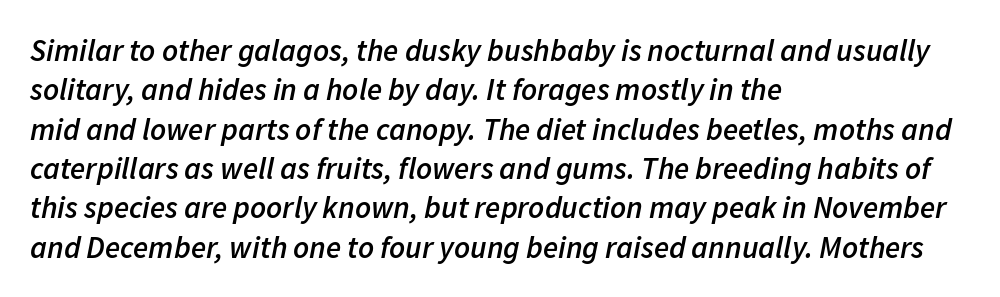
Horizontal bands of white between lines are of average thickness. No extra tracking has been applied to these lines. Compared with an ordinary text face, these strokes are moderately heavier — a semibold. The rag falls on the right side of this text block. Style check: oblique. The zone under the glyphs is completely vacant.
